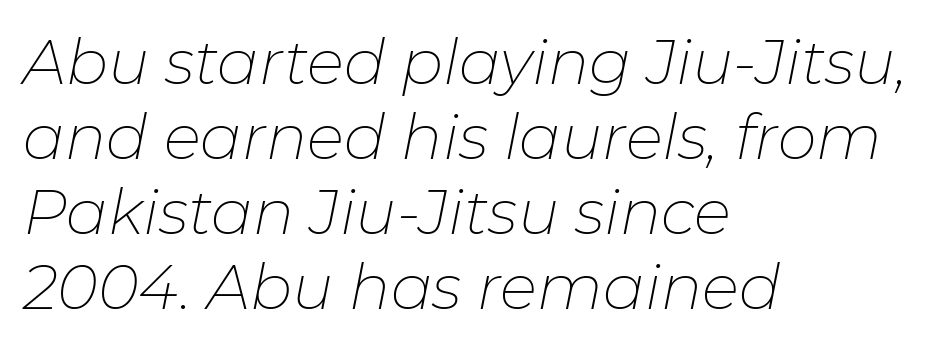
{"italic": "yes", "lean": "right", "slant_degrees": 11, "bold": "no", "weight": "thin", "width": "normal", "stroke_contrast": "low", "x_height": "medium", "monospaced": "no", "underline": "no", "align": "left", "line_spacing_ratio": 1.21, "letter_spacing": "normal", "letter_spacing_em": 0.0, "glyph_px": 62}
